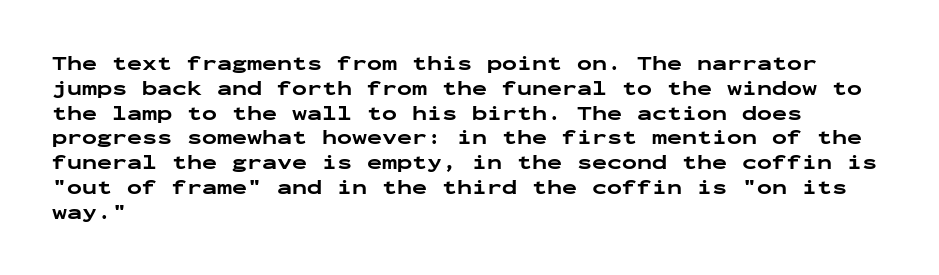
Line starts are locked; line ends wander. Tracking value appears to be zero — textbook default spacing. Style check: upright. Rule under the text: the space is simply empty. Heavy-handed strokes throughout: this text is bold.
